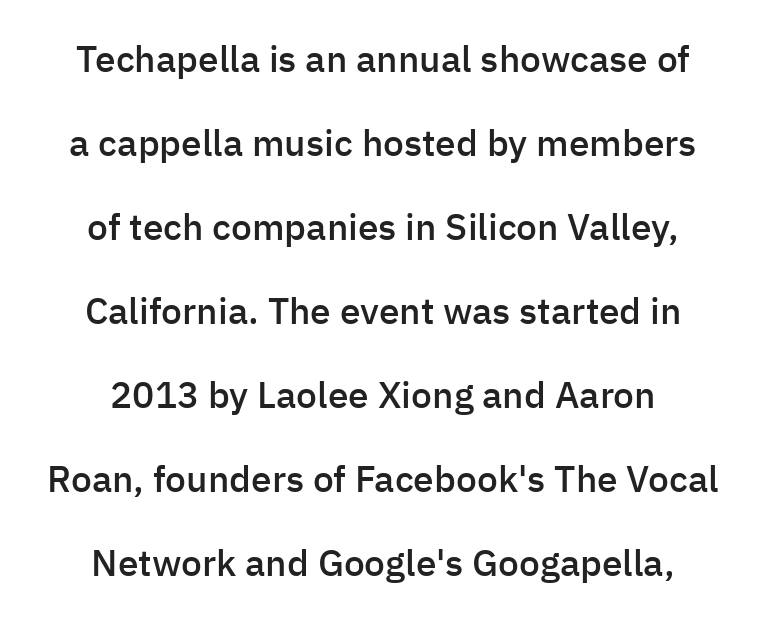
The image shows 37 px semibold sans-serif type, upright; set centered, loose line spacing (2.27x), normal letter spacing, not underlined; low stroke contrast and a medium x-height.
